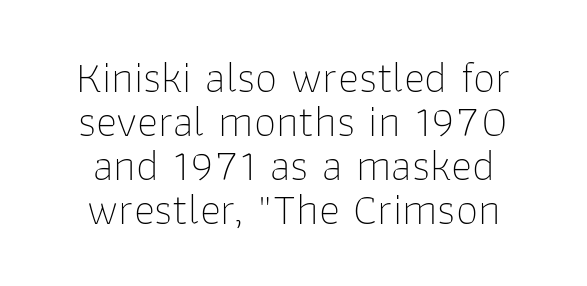
Q: Is the text bold? A: No.
Q: Is the text italic (slanted)? A: No, it is upright.
Q: Is the typeface a serif or a sans-serif typeface? A: Sans-serif.
Q: Is the text underlined? A: No.
Q: How is the paragraph aligned? A: Centered.
Q: Is the spacing between letters normal or unusually wide? A: Normal.
Q: Is the spacing between lines tight, normal or loose? A: Tight.
Q: Width (condensed, normal, or wide)? A: Normal.
Q: Stroke contrast? A: Low.
Q: x-height? A: Medium.
Q: Monospaced? A: No.
